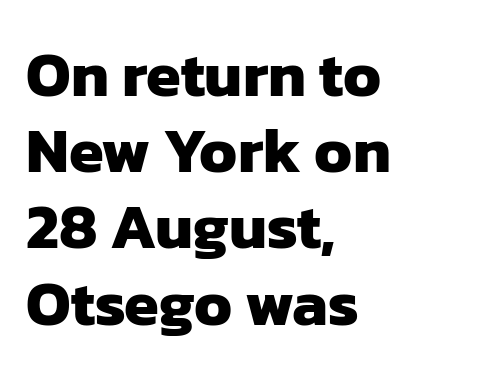
Q: Is the text bold? A: Yes.
Q: Is the typeface a serif or a sans-serif typeface? A: Sans-serif.
Q: Is the text underlined? A: No.
Q: How is the paragraph aligned? A: Left-aligned.
Q: Is the spacing between letters normal or unusually wide? A: Normal.
Q: Width (condensed, normal, or wide)? A: Normal.
Q: Stroke contrast? A: Low.
Q: x-height? A: Medium.
Q: Monospaced? A: No.
